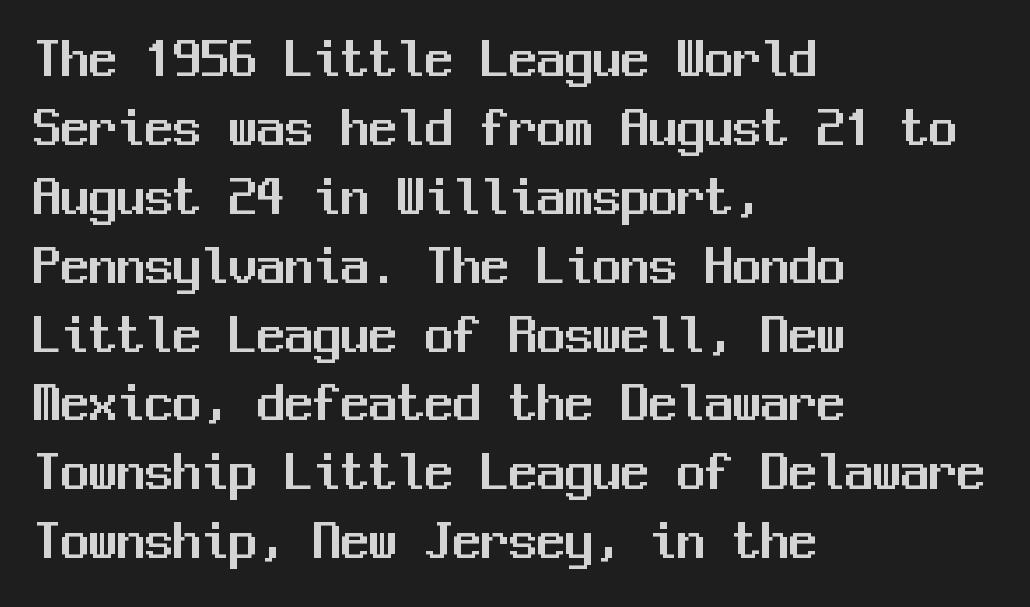
Q: Is the text italic (slanted)? A: No, it is upright.
Q: Is the typeface a serif or a sans-serif typeface? A: Sans-serif.
Q: Is the text underlined? A: No.
Q: How is the paragraph aligned? A: Left-aligned.
Q: Is the spacing between letters normal or unusually wide? A: Normal.
Q: Width (condensed, normal, or wide)? A: Normal.
Q: Stroke contrast? A: Medium.
Q: x-height? A: Medium.
Q: Monospaced? A: Yes.
